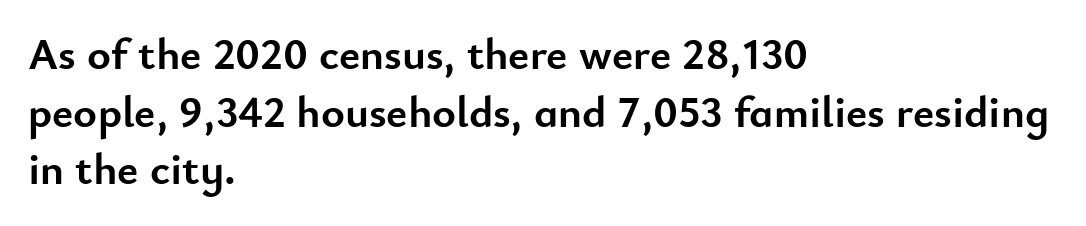
Q: Is the text bold? A: Yes.
Q: Is the text italic (slanted)? A: No, it is upright.
Q: Is the typeface a serif or a sans-serif typeface? A: Sans-serif.
Q: Is the text underlined? A: No.
Q: How is the paragraph aligned? A: Left-aligned.
Q: Is the spacing between letters normal or unusually wide? A: Normal.
Q: Is the spacing between lines tight, normal or loose? A: Normal.
Q: Width (condensed, normal, or wide)? A: Normal.
Q: Stroke contrast? A: Low.
Q: x-height? A: Small.
Q: Monospaced? A: No.
